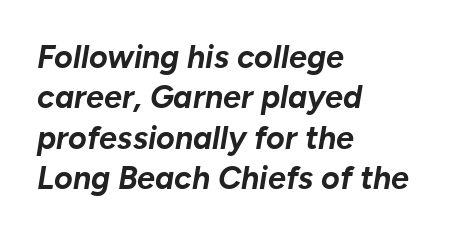
Q: Is the text bold? A: Yes.
Q: Is the text italic (slanted)? A: Yes, it leans right by about 10 degrees.
Q: Is the text underlined? A: No.
Q: How is the paragraph aligned? A: Left-aligned.
Q: Is the spacing between letters normal or unusually wide? A: Normal.
Q: Is the spacing between lines tight, normal or loose? A: Normal.
Q: Width (condensed, normal, or wide)? A: Normal.
Q: Stroke contrast? A: Low.
Q: x-height? A: Medium.
Q: Monospaced? A: No.
